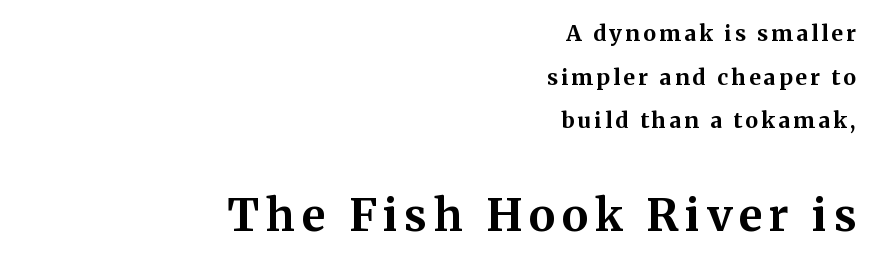
{"serif": "yes", "italic": "no", "bold": "yes", "weight": "bold", "width": "normal", "stroke_contrast": "medium", "x_height": "medium", "monospaced": "no", "underline": "no", "align": "right", "line_spacing": "loose", "line_spacing_ratio": 1.98, "larger_block": "second", "size_ratio": 2.05, "glyph_px": 45}
